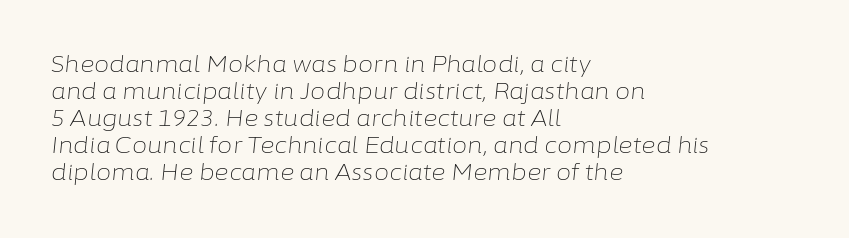
{"italic": "yes", "lean": "right", "slant_degrees": 6, "bold": "no", "underline": "no", "align": "left", "line_spacing_ratio": 1.23, "letter_spacing": "normal", "letter_spacing_em": 0.0, "glyph_px": 22}
